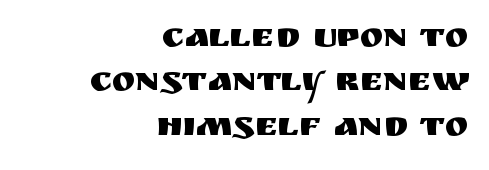
The lines sit at an ordinary, default distance from one another. Italic? Not at all — the glyphs are vertical. I'd call this a sans setting — the letters go barefoot. Words appear dense and cohesive because spacing is normal. Each row of text sits above clean, open space. The rendering uses natural spacing where letterforms have individual widths.
